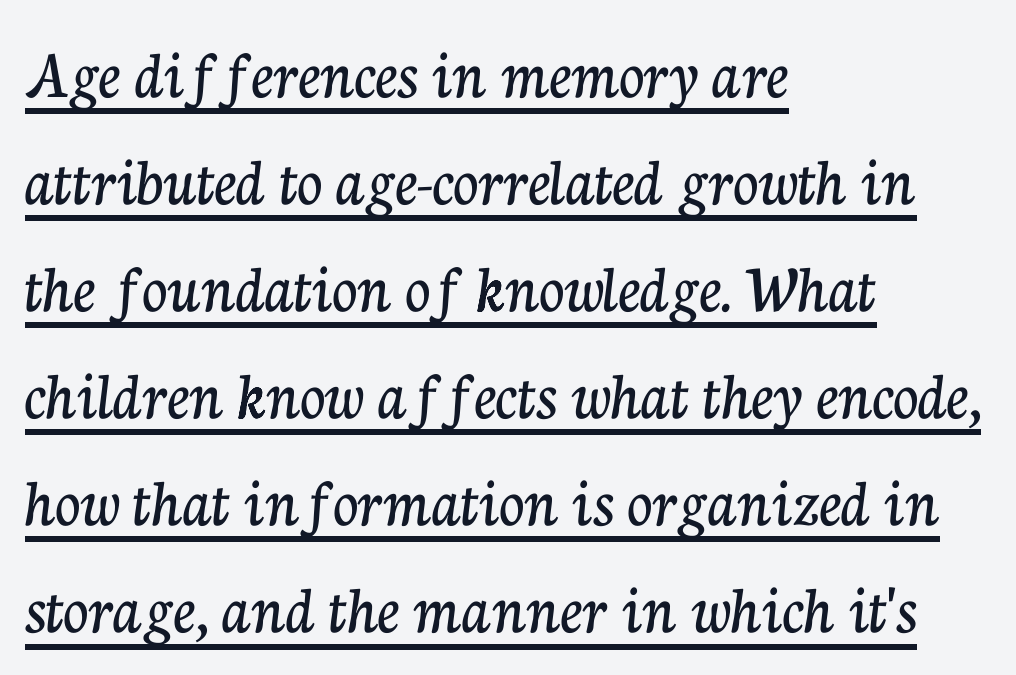
Q: Is the text italic (slanted)? A: Yes.
Q: Is the typeface a serif or a sans-serif typeface? A: Serif.
Q: Is the text underlined? A: Yes.
Q: How is the paragraph aligned? A: Left-aligned.
Q: Is the spacing between letters normal or unusually wide? A: Normal.
Q: Is the spacing between lines tight, normal or loose? A: Normal.
Q: Width (condensed, normal, or wide)? A: Normal.
Q: Stroke contrast? A: Low.
Q: x-height? A: Medium.
Q: Monospaced? A: No.
